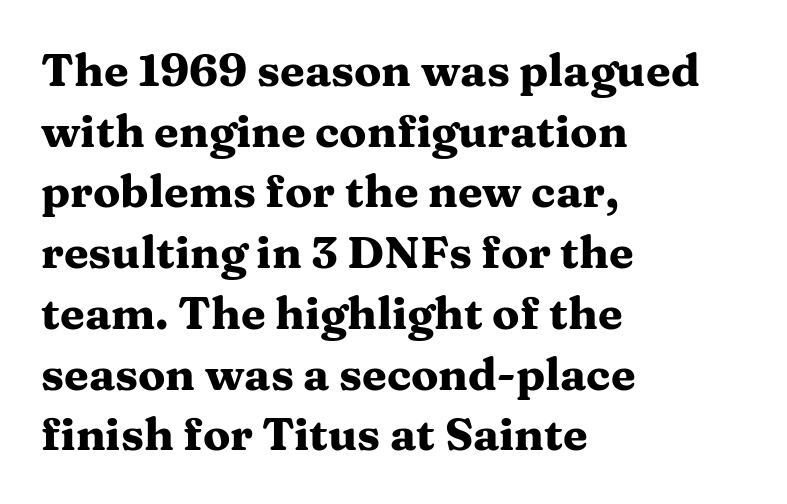
{"serif": "yes", "italic": "no", "bold": "yes", "weight": "heavy", "width": "wide", "stroke_contrast": "medium", "x_height": "medium", "monospaced": "no", "underline": "no", "align": "left", "line_spacing": "normal", "line_spacing_ratio": 1.35, "letter_spacing": "normal", "letter_spacing_em": 0.0, "glyph_px": 45}
